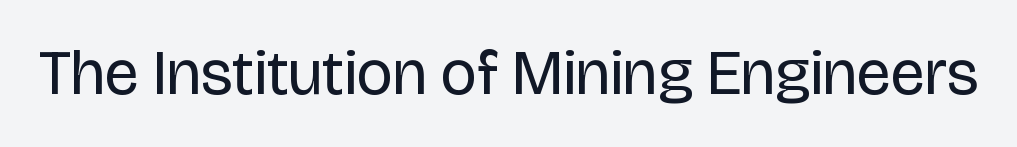
The image shows 63 px regular-weight sans-serif type, upright; set normal letter spacing, not underlined; low stroke contrast and a large x-height.
